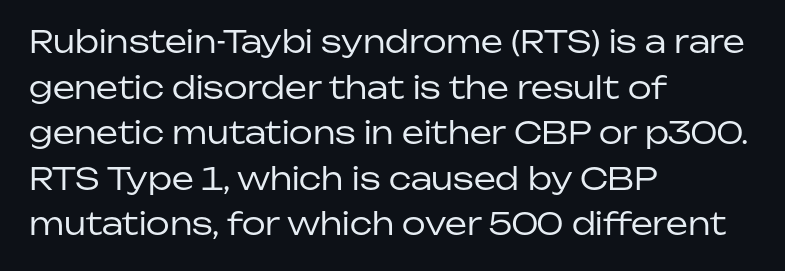
Q: Is the text bold? A: No.
Q: Is the text italic (slanted)? A: No, it is upright.
Q: Is the typeface a serif or a sans-serif typeface? A: Sans-serif.
Q: Is the text underlined? A: No.
Q: How is the paragraph aligned? A: Left-aligned.
Q: Is the spacing between letters normal or unusually wide? A: Normal.
Q: Is the spacing between lines tight, normal or loose? A: Normal.
Q: Width (condensed, normal, or wide)? A: Normal.
Q: Stroke contrast? A: Low.
Q: x-height? A: Medium.
Q: Monospaced? A: No.
